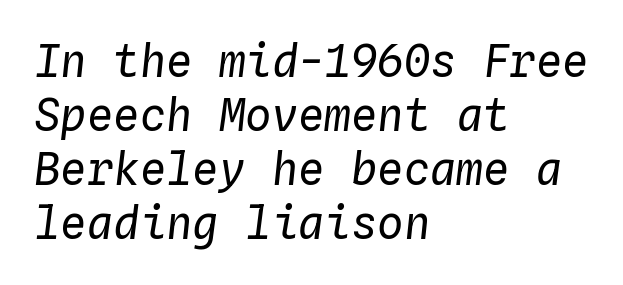
Q: Is the text bold? A: No.
Q: Is the text italic (slanted)? A: Yes, it leans right by about 4 degrees.
Q: Is the text underlined? A: No.
Q: How is the paragraph aligned? A: Left-aligned.
Q: Is the spacing between letters normal or unusually wide? A: Normal.
Q: Width (condensed, normal, or wide)? A: Normal.
Q: Stroke contrast? A: Low.
Q: x-height? A: Medium.
Q: Monospaced? A: Yes.
